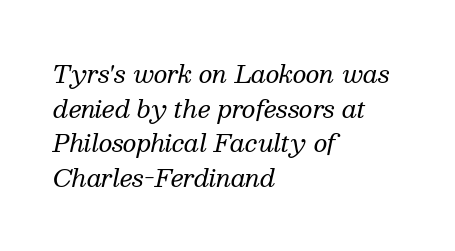
{"italic": "yes", "lean": "right", "slant_degrees": 13, "bold": "no", "underline": "no", "align": "left", "line_spacing": "normal", "line_spacing_ratio": 1.44, "letter_spacing": "normal", "letter_spacing_em": 0.0, "glyph_px": 24}
